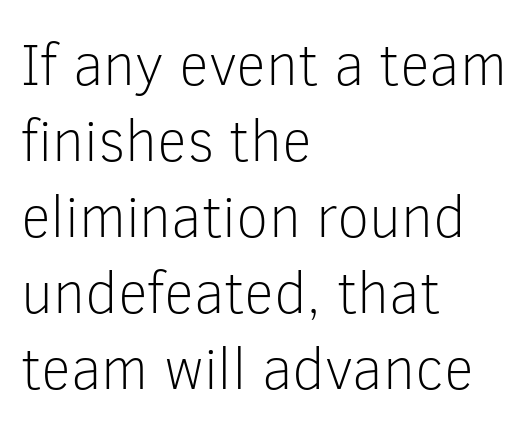
Here the glyphs are tracked normally, forming tight word shapes. No heavy texture on the line: the type isn't bold. Each row of text sits above clean, open space. This sample is left-justified, so line endings fall wherever the words run out. The face used here is proportionally spaced, like ordinary book or web type. Classification — sans serif.
